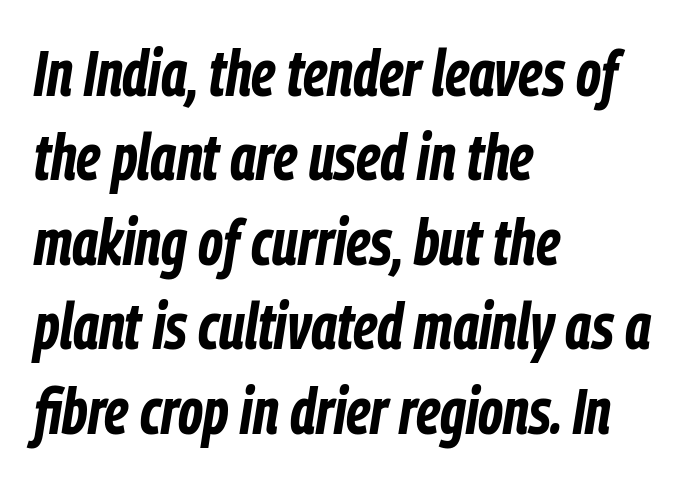
{"italic": "yes", "lean": "right", "slant_degrees": 9, "bold": "yes", "weight": "bold", "width": "condensed", "stroke_contrast": "low", "x_height": "medium", "monospaced": "no", "underline": "no", "align": "left", "line_spacing": "normal", "line_spacing_ratio": 1.32, "letter_spacing": "normal", "letter_spacing_em": 0.0, "glyph_px": 64}
